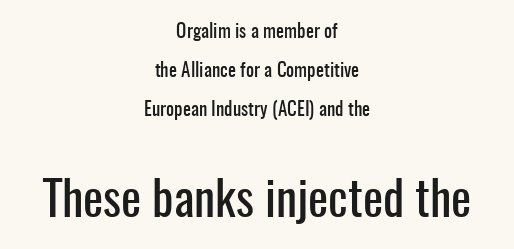
The image shows 48 px condensed sans-serif type, upright; set centered, loose line spacing (2.06x), normal letter spacing, not underlined; the second (bottom) block is 2.53x larger; low stroke contrast and a medium x-height.
